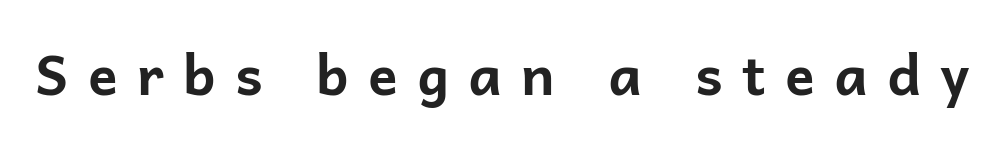
{"serif": "no", "italic": "no", "bold": "yes", "weight": "bold", "width": "normal", "stroke_contrast": "low", "x_height": "medium", "monospaced": "no", "underline": "no", "letter_spacing": "wide", "letter_spacing_em": 0.35, "glyph_px": 55}
